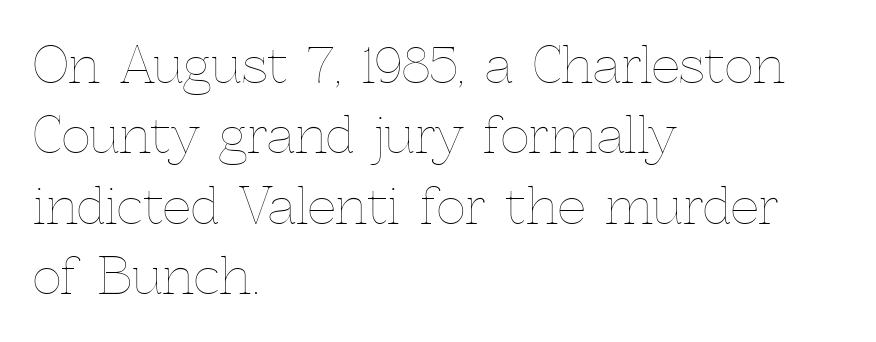
Q: Is the text bold? A: No.
Q: Is the text italic (slanted)? A: No, it is upright.
Q: Is the text underlined? A: No.
Q: How is the paragraph aligned? A: Left-aligned.
Q: Is the spacing between letters normal or unusually wide? A: Normal.
Q: Is the spacing between lines tight, normal or loose? A: Normal.
Q: Width (condensed, normal, or wide)? A: Normal.
Q: x-height? A: Medium.
Q: Monospaced? A: No.
